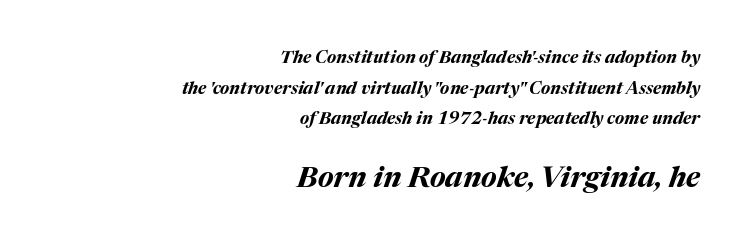
Q: Is the text bold? A: Yes.
Q: Is the text italic (slanted)? A: Yes, it leans right by about 17 degrees.
Q: Is the text underlined? A: No.
Q: How is the paragraph aligned? A: Right-aligned.
Q: Is the spacing between letters normal or unusually wide? A: Normal.
Q: Which block of text is set in a larger size, the first (top) or the second (bottom)? A: The second (bottom) one.
Q: Width (condensed, normal, or wide)? A: Normal.
Q: Stroke contrast? A: Medium.
Q: x-height? A: Medium.
Q: Monospaced? A: No.
